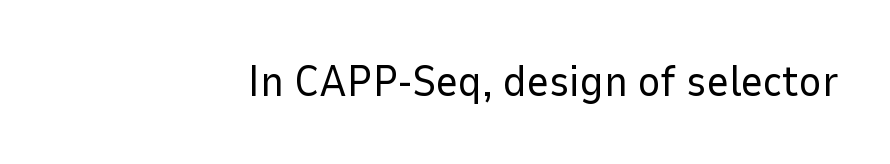
Q: Is the text bold? A: No.
Q: Is the text italic (slanted)? A: No, it is upright.
Q: Is the typeface a serif or a sans-serif typeface? A: Sans-serif.
Q: Is the text underlined? A: No.
Q: Is the spacing between letters normal or unusually wide? A: Normal.
Q: Width (condensed, normal, or wide)? A: Normal.
Q: Stroke contrast? A: Low.
Q: x-height? A: Medium.
Q: Monospaced? A: No.
